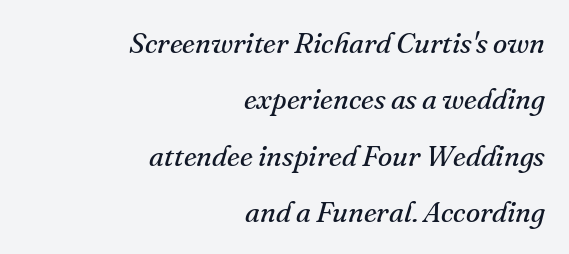
The image shows 29 px regular-weight serif type, italic (leaning right); set right-aligned, loose line spacing (1.94x), normal letter spacing, not underlined; medium stroke contrast and a small x-height.
